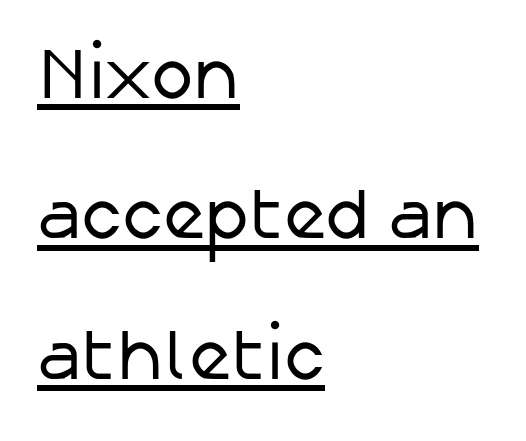
The image shows 72 px regular-weight sans-serif type, upright; set left-aligned, loose line spacing (1.95x), normal letter spacing, underlined; low stroke contrast and a medium x-height.
